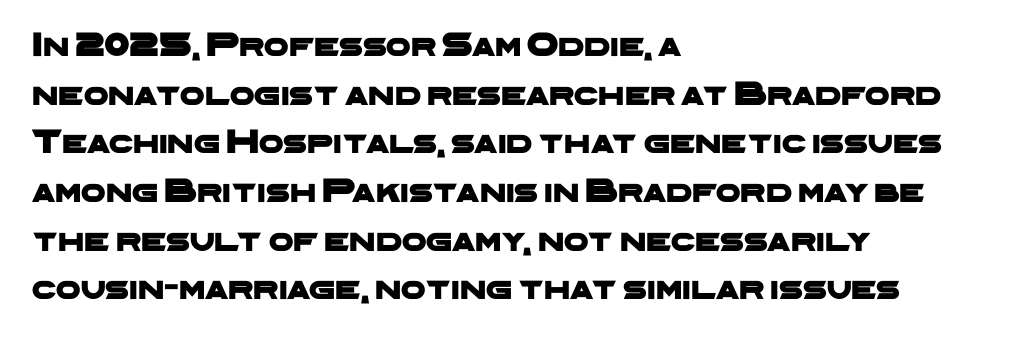
Q: Is the typeface a serif or a sans-serif typeface? A: Sans-serif.
Q: Is the text underlined? A: No.
Q: How is the paragraph aligned? A: Left-aligned.
Q: Is the spacing between letters normal or unusually wide? A: Normal.
Q: Is the spacing between lines tight, normal or loose? A: Normal.
Q: Width (condensed, normal, or wide)? A: Wide.
Q: Stroke contrast? A: Low.
Q: x-height? A: Medium.
Q: Monospaced? A: No.
